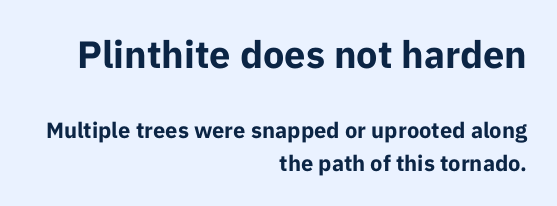
The image shows 38 px bold sans-serif type, upright; set right-aligned, normal line spacing (1.47x), normal letter spacing, not underlined; the first (top) block is 1.73x larger; low stroke contrast and a medium x-height.
